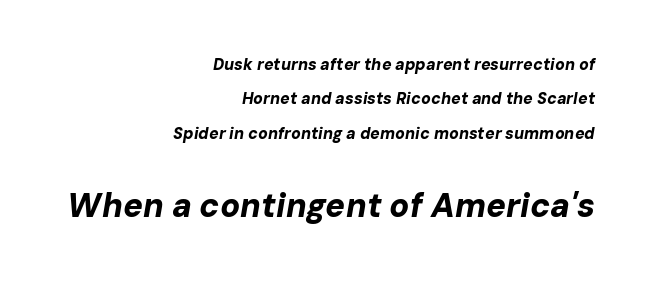
Q: Is the text bold? A: Yes.
Q: Is the text italic (slanted)? A: Yes, it leans right by about 10 degrees.
Q: Is the text underlined? A: No.
Q: How is the paragraph aligned? A: Right-aligned.
Q: Is the spacing between letters normal or unusually wide? A: Normal.
Q: Is the spacing between lines tight, normal or loose? A: Loose.
Q: Which block of text is set in a larger size, the first (top) or the second (bottom)? A: The second (bottom) one.
Q: Width (condensed, normal, or wide)? A: Normal.
Q: Stroke contrast? A: Low.
Q: x-height? A: Medium.
Q: Monospaced? A: No.
